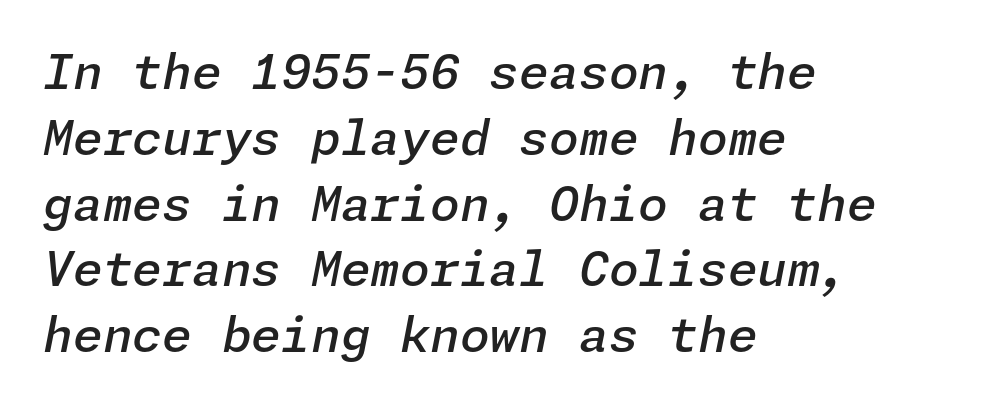
Q: Is the text bold? A: Semi-bold.
Q: Is the text italic (slanted)? A: Yes, it leans right by about 11 degrees.
Q: Is the text underlined? A: No.
Q: How is the paragraph aligned? A: Left-aligned.
Q: Is the spacing between letters normal or unusually wide? A: Normal.
Q: Is the spacing between lines tight, normal or loose? A: Normal.
Q: Width (condensed, normal, or wide)? A: Normal.
Q: Stroke contrast? A: Low.
Q: x-height? A: Medium.
